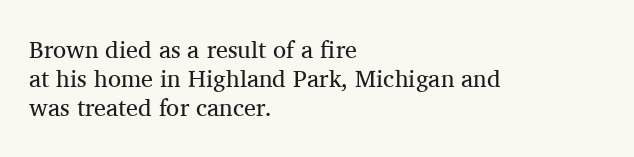
The image shows 24 px text type, upright; set left-aligned, line spacing 1.21x, normal letter spacing, not underlined.
